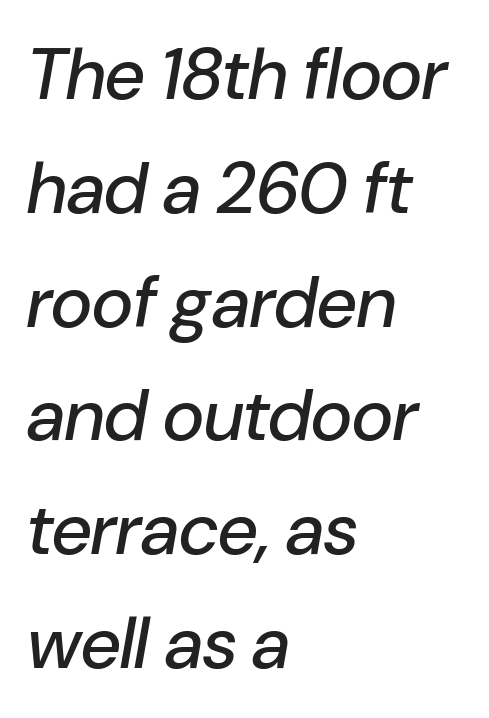
{"italic": "yes", "lean": "right", "slant_degrees": 10, "width": "normal", "stroke_contrast": "low", "x_height": "medium", "monospaced": "no", "underline": "no", "align": "left", "line_spacing": "normal", "line_spacing_ratio": 1.58, "letter_spacing": "normal", "letter_spacing_em": 0.0, "glyph_px": 72}
